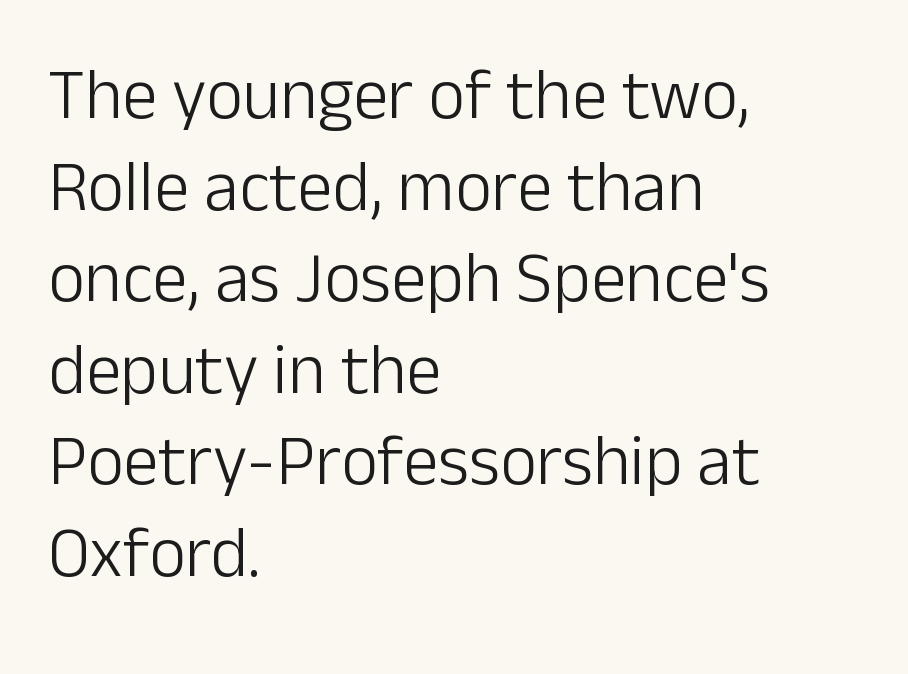
A classic flush-left, rag-right setting is used for this passage. Does extra space separate the letters? No, they use regular spacing. Does the lettering tilt? It doesn't — this is upright. Unlike a traditional serif, this face leaves its strokes unadorned. A light-to-regular cut is what we see here.
